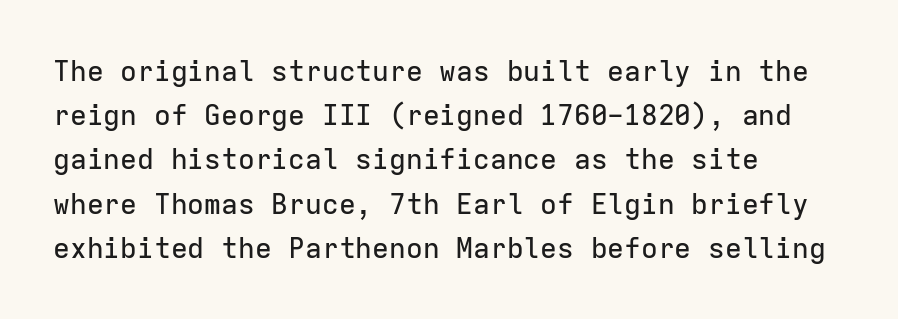
Baseline-to-baseline distance is the conventional proportion of letter height. The setting favours the left margin, as ordinary paragraphs usually do. Clear beneath every line of the passage. To sum up the face: it is a sans, with no serifs.
